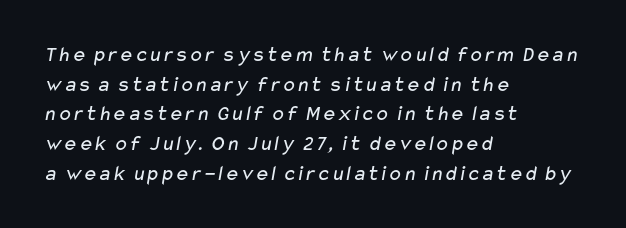
Decoration check: the copy has no underline. No letter is thick-stroked: the sample isn't bold. What's the leading like? Ordinary, nothing unusual. The ragged edge is on the right, which tells us the setting is flush left. Compared with typical body copy, the letter spacing here is the same.
